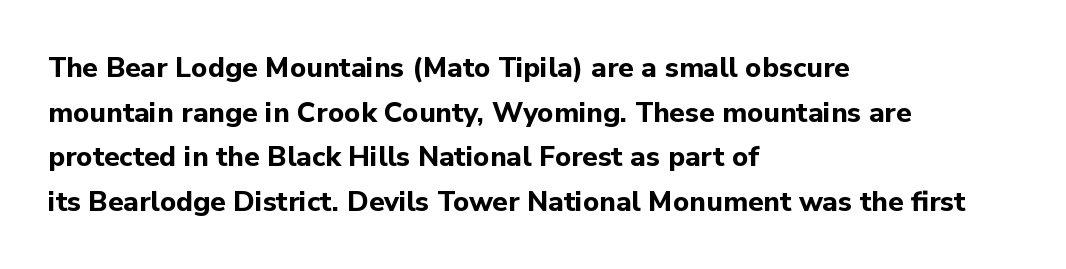
Here the glyphs are tracked normally, forming tight word shapes. On the weight axis this lands at bold, roughly 700. The type sits square on the baseline with zero lean. This rendering employs a face without finishing strokes, i.e., a sans-serif. Note the varied advance widths — an 'i' is clearly narrower than an 'm'. Baseline-to-baseline distance is the conventional proportion of letter height.
